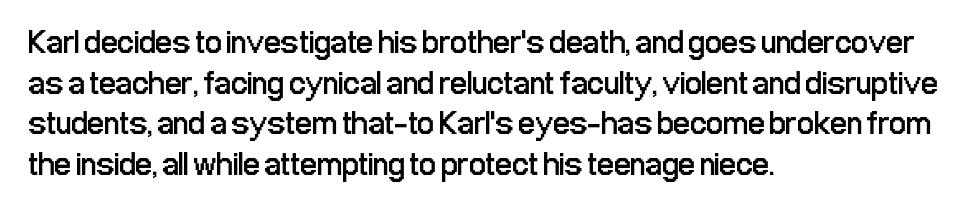
The words here are not underlined. Are there feet on the stems? There aren't — it's a sans. Does the lettering tilt? It doesn't — this is upright. Varying glyph widths throughout — classic text-font behaviour. The strokes are not fattened; the text isn't bold.
